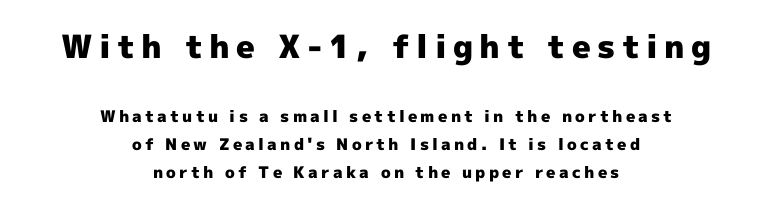
The image shows 32 px heavy sans-serif type, upright; set centered, line spacing 1.74x, unusually wide letter spacing (+0.2 em), not underlined; the first (top) block is 2.0x larger; a medium x-height.
